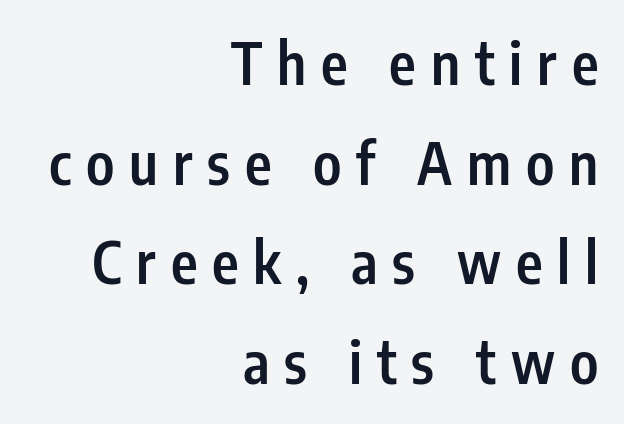
{"serif": "no", "italic": "no", "bold": "semi", "weight": "semibold", "width": "condensed", "stroke_contrast": "low", "x_height": "medium", "monospaced": "no", "underline": "no", "align": "right", "line_spacing_ratio": 1.75, "letter_spacing": "wide", "letter_spacing_em": 0.26, "glyph_px": 57}
